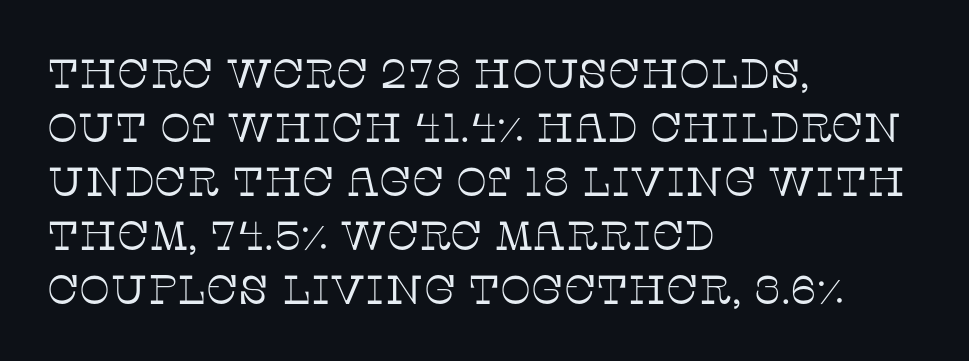
The letters stand straight up with perfectly vertical stems. The rendering anchors every line to the left-hand side. Only glyphs here, with clear space below each row. The leading is moderate, giving the passage an even texture. The strokes are not fattened; the text isn't bold.
